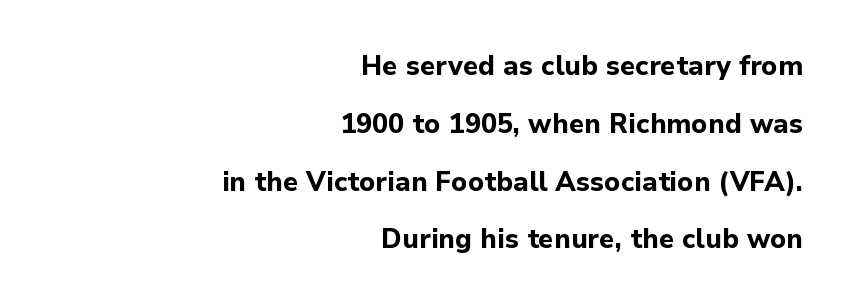
Q: Is the text bold? A: Yes.
Q: Is the text italic (slanted)? A: No, it is upright.
Q: Is the text underlined? A: No.
Q: How is the paragraph aligned? A: Right-aligned.
Q: Is the spacing between letters normal or unusually wide? A: Normal.
Q: Is the spacing between lines tight, normal or loose? A: Loose.
